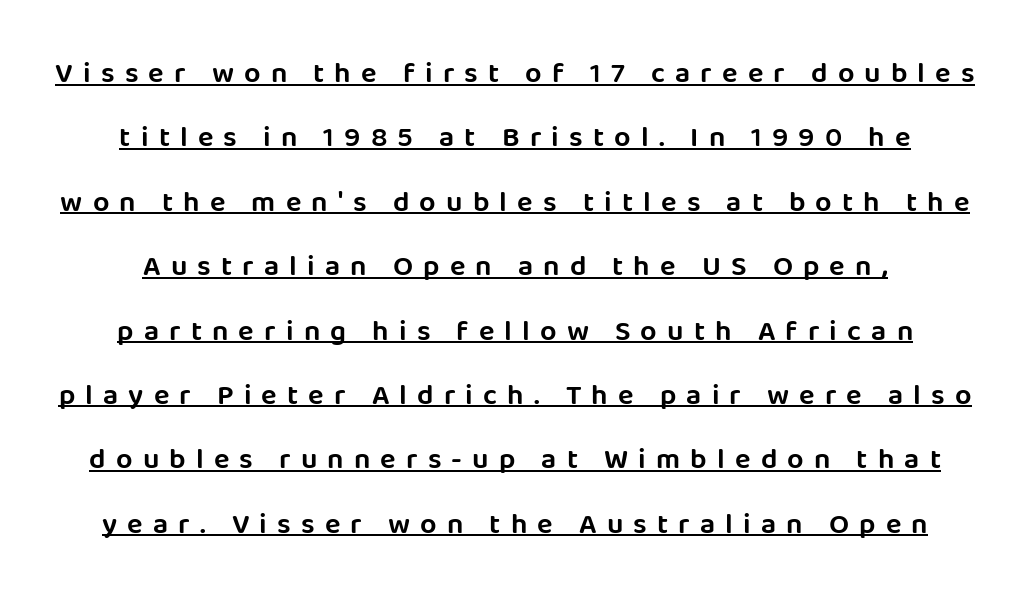
The typesetter has applied underlining to the passage shown. Horizontal alignment here is central, giving a formal, balanced look. The passage shown is typeset with a sans-serif family. Looks like regular typesetting: each glyph gets only the width it needs. There is plenty of visible air inserted between adjacent glyphs.
